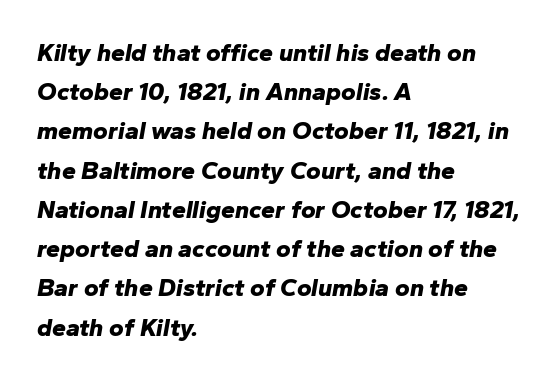
Q: Is the text bold? A: Yes.
Q: Is the text italic (slanted)? A: Yes, it leans right by about 10 degrees.
Q: Is the text underlined? A: No.
Q: How is the paragraph aligned? A: Left-aligned.
Q: Is the spacing between letters normal or unusually wide? A: Normal.
Q: Is the spacing between lines tight, normal or loose? A: Normal.
